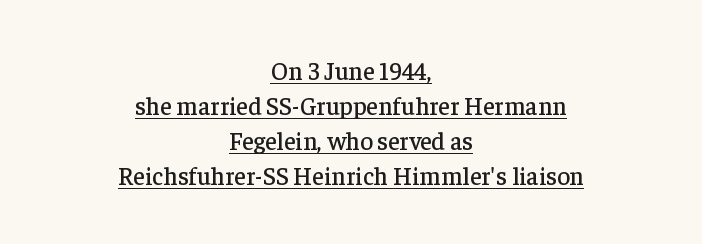
Both edges are ragged and mirror each other, which tells us the setting is centered. You can see a thin bar hugging the bottom of the glyphs. In terms of posture, this sample is upright. The gaps between neighbouring characters are ordinary and unremarkable. The rows are spaced the way most documents space them.
